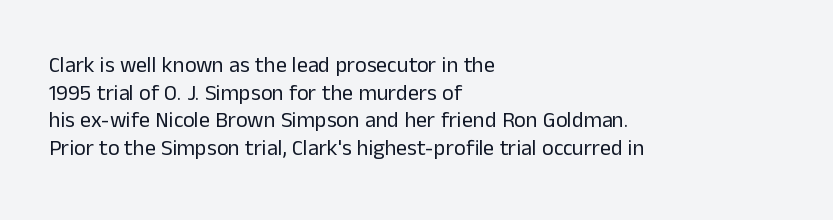
The typeface has the unassuming heft of standard copy or less. Vertical strokes here are truly vertical. A clean baseline with only descenders dipping below it. Default kerning and tracking; the words read as compact shapes.
